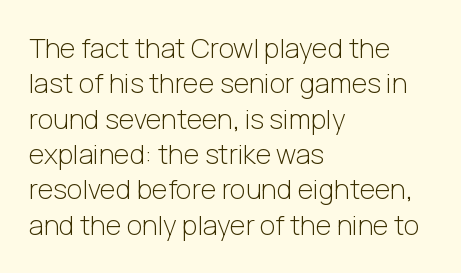
The image shows 27 px text type, upright; set left-aligned, normal line spacing (1.31x), normal letter spacing, not underlined.
